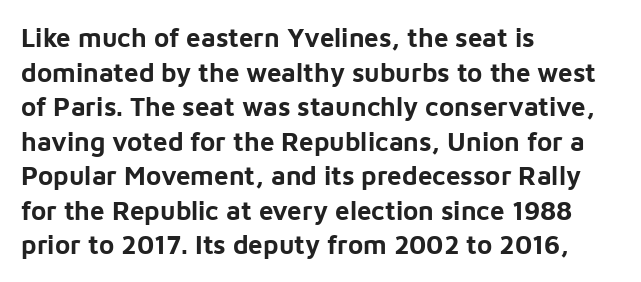
Q: Is the text bold? A: Yes.
Q: Is the text italic (slanted)? A: No, it is upright.
Q: Is the text underlined? A: No.
Q: How is the paragraph aligned? A: Left-aligned.
Q: Is the spacing between letters normal or unusually wide? A: Normal.
Q: Is the spacing between lines tight, normal or loose? A: Normal.
